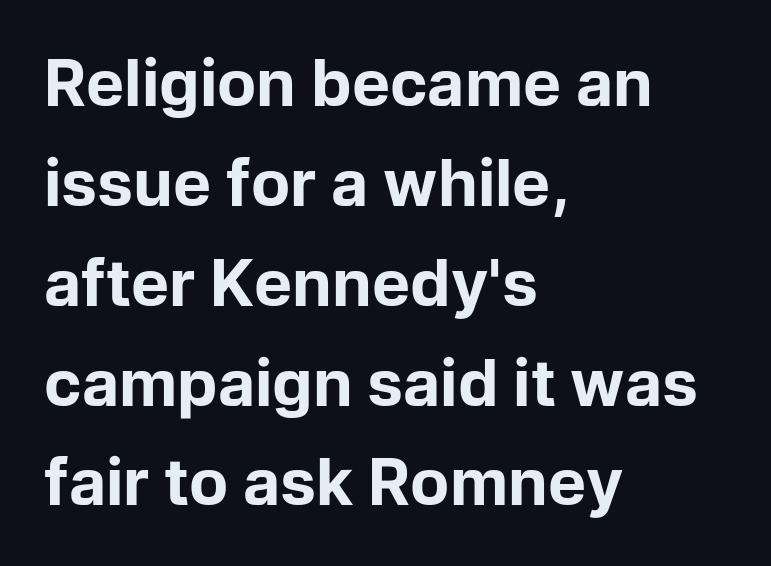
Is the letter spacing exaggerated? No — it looks like the ordinary default. Heft: maximum for text — a bold. If you drew a line through each stem, it would be perfectly vertical. Underline: absent. The face used here is proportionally spaced, like ordinary book or web type. If you measured baseline to baseline, you'd find a middling distance.
